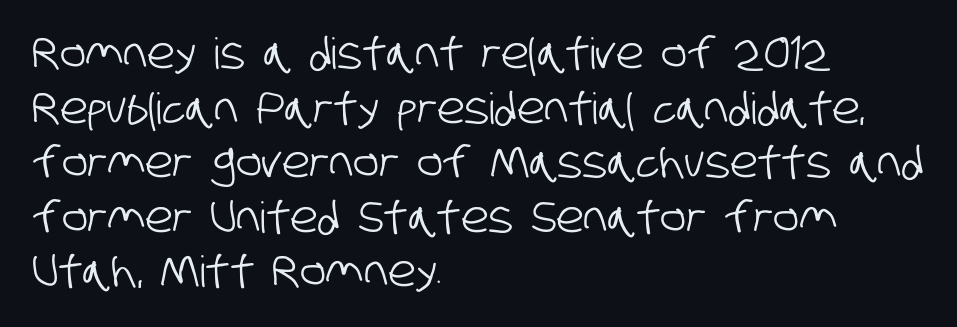
The image shows 43 px condensed sans-serif type; set left-aligned, normal line spacing (1.27x), normal letter spacing, not underlined; low stroke contrast and a large x-height.
